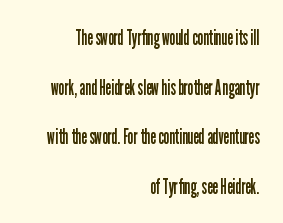
Q: Is the text bold? A: No.
Q: Is the text italic (slanted)? A: No, it is upright.
Q: Is the text underlined? A: No.
Q: How is the paragraph aligned? A: Right-aligned.
Q: Is the spacing between letters normal or unusually wide? A: Normal.
Q: Is the spacing between lines tight, normal or loose? A: Loose.
